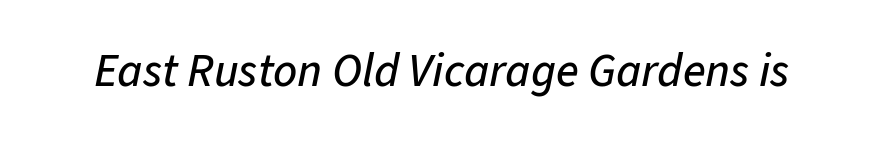
The image shows 47 px text type, italic (leaning right); set normal letter spacing, not underlined; low stroke contrast and a medium x-height.
